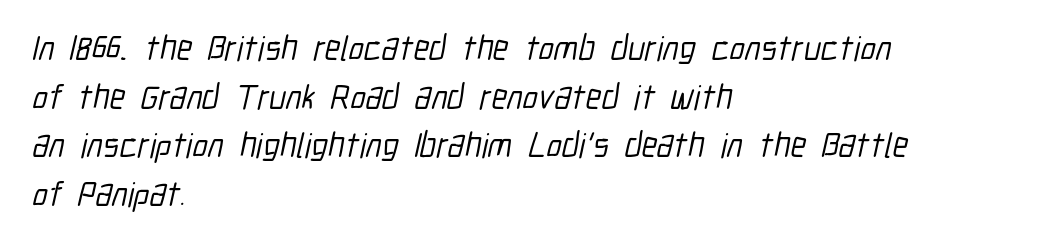
{"serif": "no", "width": "condensed", "stroke_contrast": "low", "x_height": "medium", "monospaced": "no", "underline": "no", "align": "left", "line_spacing": "normal", "line_spacing_ratio": 1.39, "letter_spacing": "normal", "letter_spacing_em": 0.0, "glyph_px": 35}
